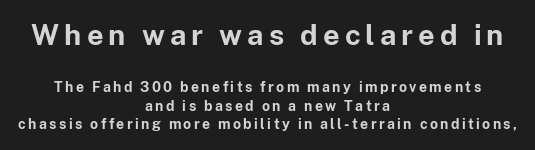
Observe the absence of serifs on each vertical stroke in this sample. The block of text has a typical density, with ordinary space between rows. Posture: vertical. Compared with a flush-left layout, this one balances lines on the center instead. Note the varied advance widths — an 'i' is clearly narrower than an 'm'. Rule under the text: the space is simply empty.
